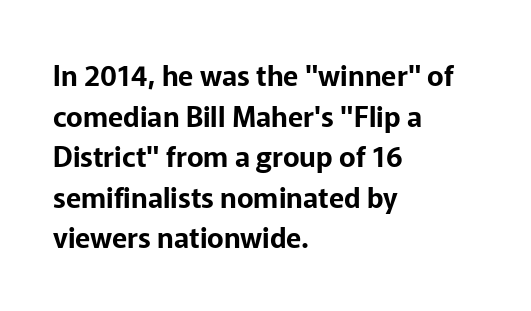
Q: Is the text italic (slanted)? A: No, it is upright.
Q: Is the typeface a serif or a sans-serif typeface? A: Sans-serif.
Q: Is the text underlined? A: No.
Q: How is the paragraph aligned? A: Left-aligned.
Q: Is the spacing between letters normal or unusually wide? A: Normal.
Q: Is the spacing between lines tight, normal or loose? A: Normal.
Q: Width (condensed, normal, or wide)? A: Normal.
Q: Stroke contrast? A: Low.
Q: x-height? A: Medium.
Q: Monospaced? A: No.
